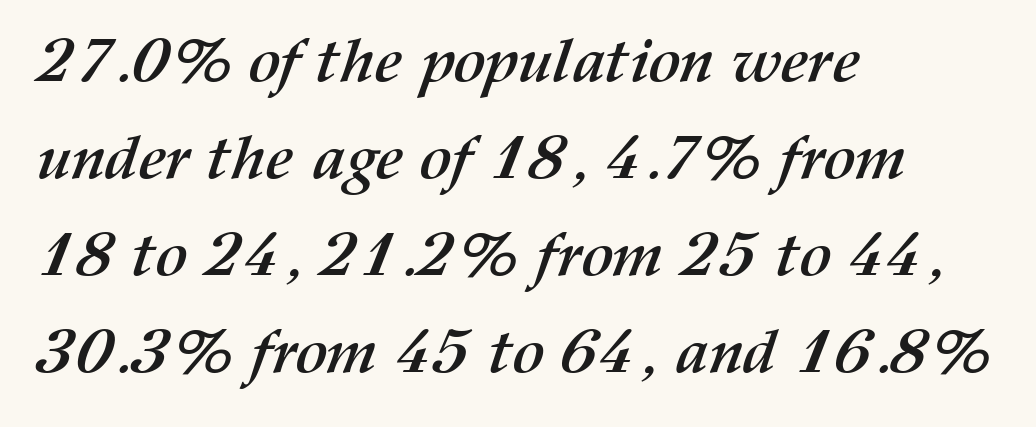
{"bold": "yes", "weight": "semibold", "width": "normal", "stroke_contrast": "medium", "x_height": "medium", "monospaced": "no", "underline": "no", "align": "left", "line_spacing": "normal", "line_spacing_ratio": 1.59, "letter_spacing": "normal", "letter_spacing_em": 0.0, "glyph_px": 61}
